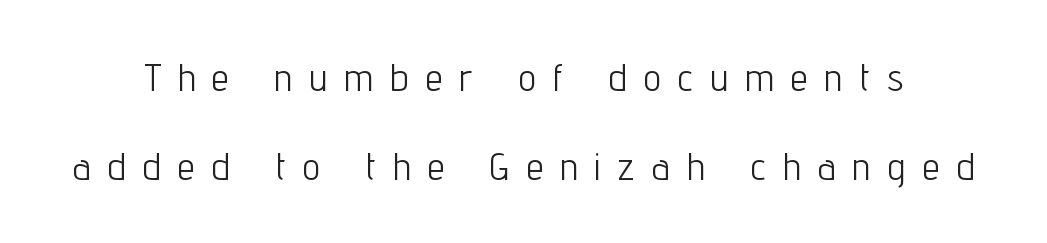
Q: Is the text bold? A: No.
Q: Is the text italic (slanted)? A: No, it is upright.
Q: Is the typeface a serif or a sans-serif typeface? A: Sans-serif.
Q: Is the text underlined? A: No.
Q: Is the spacing between letters normal or unusually wide? A: Unusually wide.
Q: Is the spacing between lines tight, normal or loose? A: Loose.
Q: Width (condensed, normal, or wide)? A: Condensed.
Q: Stroke contrast? A: Low.
Q: x-height? A: Medium.
Q: Monospaced? A: No.
